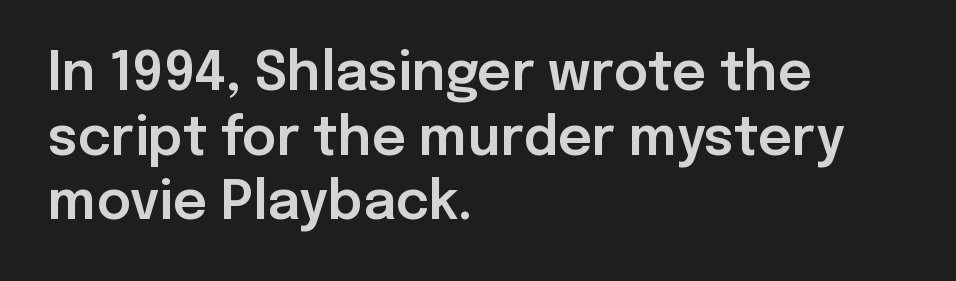
These lines are rendered in a variable-pitch font. Characters follow at the spacing the type designer built in. Posture: upright roman. This rendering features lettering with no underline.
